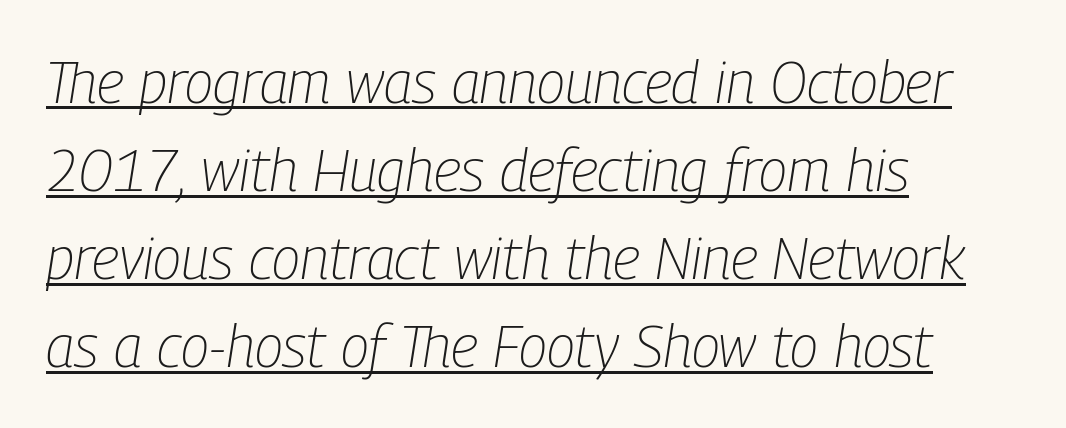
The image shows 58 px light, condensed type, italic (leaning right); set left-aligned, normal line spacing (1.52x), normal letter spacing, underlined; low stroke contrast and a medium x-height.
